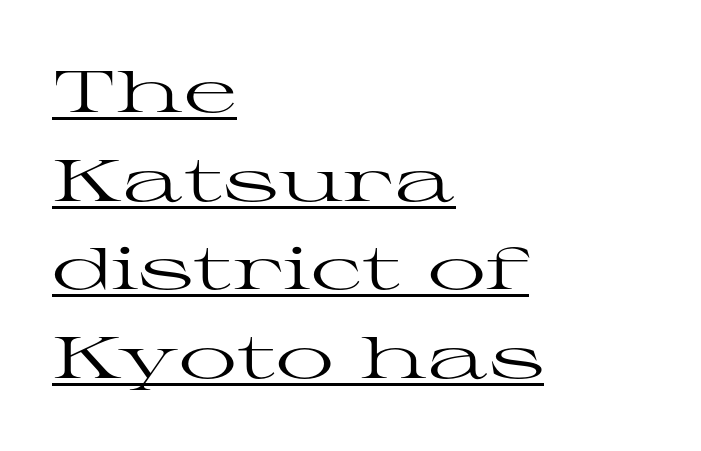
Q: Is the text bold? A: No.
Q: Is the text italic (slanted)? A: No, it is upright.
Q: Is the typeface a serif or a sans-serif typeface? A: Serif.
Q: Is the text underlined? A: Yes.
Q: How is the paragraph aligned? A: Left-aligned.
Q: Is the spacing between letters normal or unusually wide? A: Normal.
Q: Is the spacing between lines tight, normal or loose? A: Normal.
Q: Width (condensed, normal, or wide)? A: Wide.
Q: Stroke contrast? A: High.
Q: x-height? A: Medium.
Q: Monospaced? A: No.
